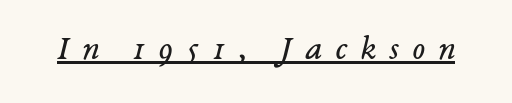
{"serif": "yes", "italic": "yes", "lean": "right", "slant_degrees": 14, "bold": "no", "weight": "regular", "width": "normal", "stroke_contrast": "low", "x_height": "medium", "monospaced": "no", "underline": "yes", "letter_spacing": "wide", "letter_spacing_em": 0.38, "glyph_px": 34}
